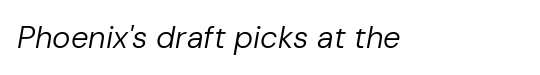
Q: Is the text bold? A: No.
Q: Is the text italic (slanted)? A: Yes, it leans right by about 10 degrees.
Q: Is the text underlined? A: No.
Q: Is the spacing between letters normal or unusually wide? A: Normal.
Q: Width (condensed, normal, or wide)? A: Normal.
Q: Stroke contrast? A: Low.
Q: x-height? A: Medium.
Q: Monospaced? A: No.
